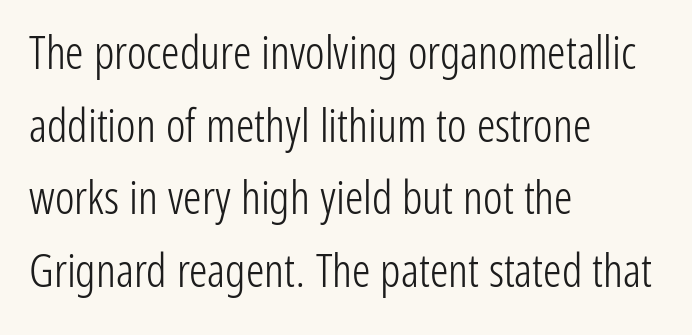
The image shows 46 px light, condensed sans-serif type, upright; set left-aligned, normal line spacing (1.58x), normal letter spacing, not underlined; low stroke contrast and a medium x-height.
